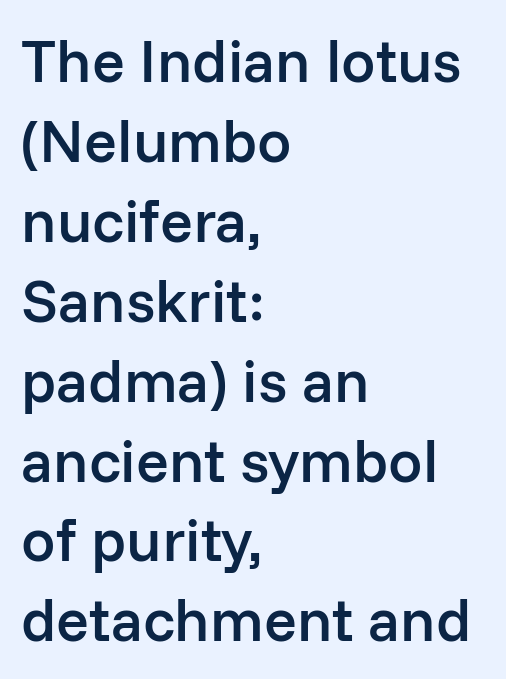
{"serif": "no", "italic": "no", "bold": "semi", "weight": "semibold", "width": "normal", "stroke_contrast": "low", "x_height": "medium", "monospaced": "no", "underline": "no", "align": "left", "line_spacing": "normal", "line_spacing_ratio": 1.31, "letter_spacing": "normal", "letter_spacing_em": 0.0, "glyph_px": 61}
